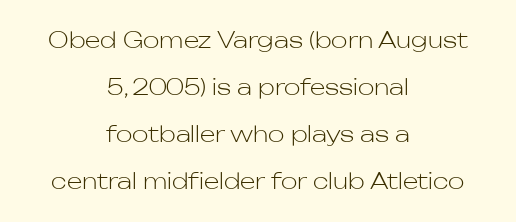
The image shows 22 px text type, upright; set centered, loose line spacing (2.14x), normal letter spacing, not underlined.
